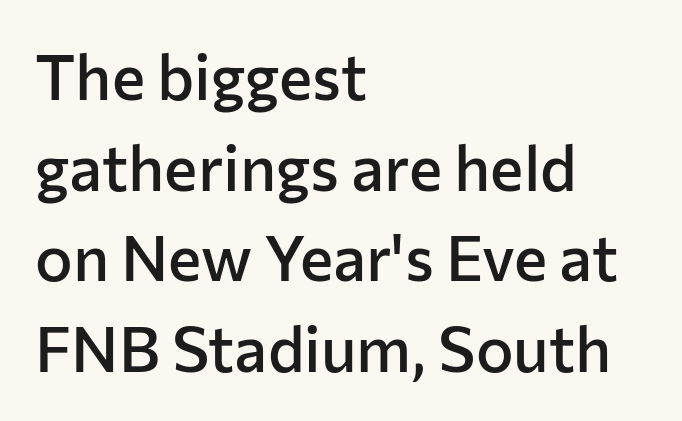
{"serif": "no", "italic": "no", "bold": "semi", "weight": "semibold", "width": "normal", "stroke_contrast": "low", "x_height": "medium", "monospaced": "no", "underline": "no", "align": "left", "line_spacing": "normal", "line_spacing_ratio": 1.44, "letter_spacing": "normal", "letter_spacing_em": 0.0, "glyph_px": 63}
